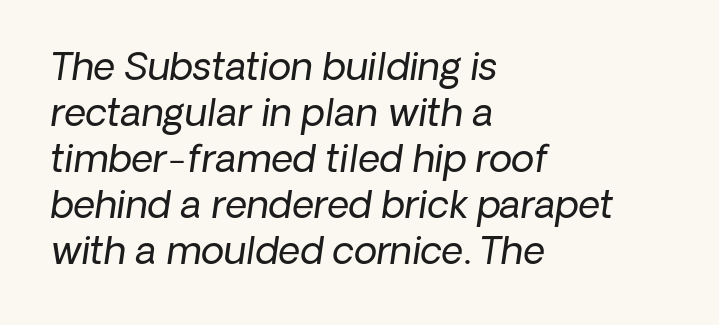
{"italic": "yes", "lean": "right", "slant_degrees": 8, "bold": "no", "weight": "regular", "width": "normal", "stroke_contrast": "low", "x_height": "medium", "monospaced": "no", "underline": "no", "align": "left", "line_spacing_ratio": 1.21, "letter_spacing": "normal", "letter_spacing_em": 0.0, "glyph_px": 38}
